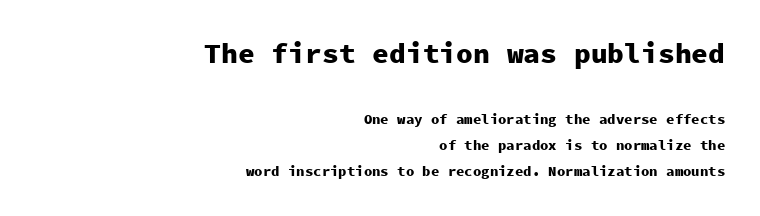
Q: Is the text bold? A: Yes.
Q: Is the text italic (slanted)? A: No, it is upright.
Q: Is the typeface a serif or a sans-serif typeface? A: Sans-serif.
Q: Is the text underlined? A: No.
Q: How is the paragraph aligned? A: Right-aligned.
Q: Is the spacing between letters normal or unusually wide? A: Normal.
Q: Which block of text is set in a larger size, the first (top) or the second (bottom)? A: The first (top) one.
Q: Width (condensed, normal, or wide)? A: Normal.
Q: Stroke contrast? A: Low.
Q: x-height? A: Medium.
Q: Monospaced? A: Yes.
